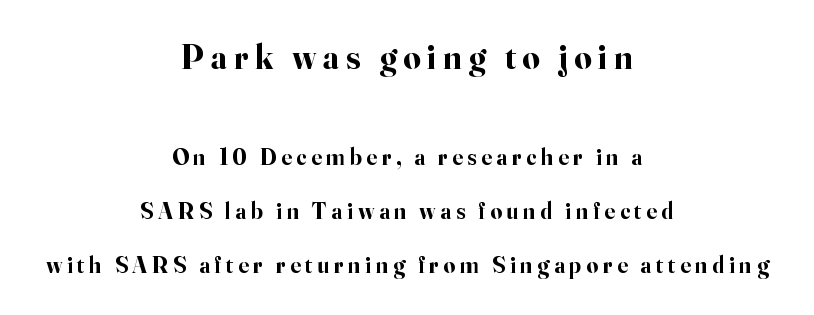
You can tell from the footed stems that serif type was used. Here the first block reads like a headline and the second like body copy. This is heavy type, rendered in bold. This sample uses an upright cut, with every glyph sitting square on the baseline.
